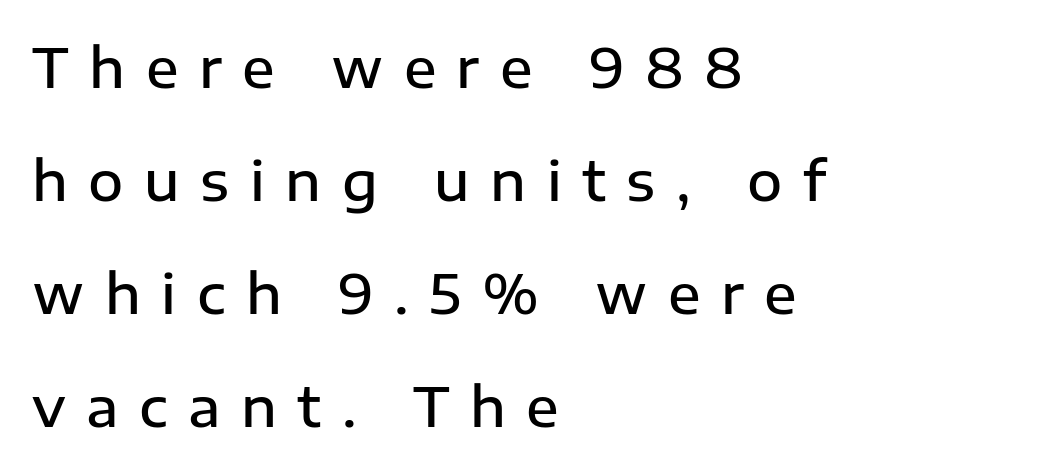
The image shows 54 px semibold sans-serif type, upright; set left-aligned, loose line spacing (2.09x), unusually wide letter spacing (+0.38 em), not underlined; low stroke contrast and a medium x-height.
